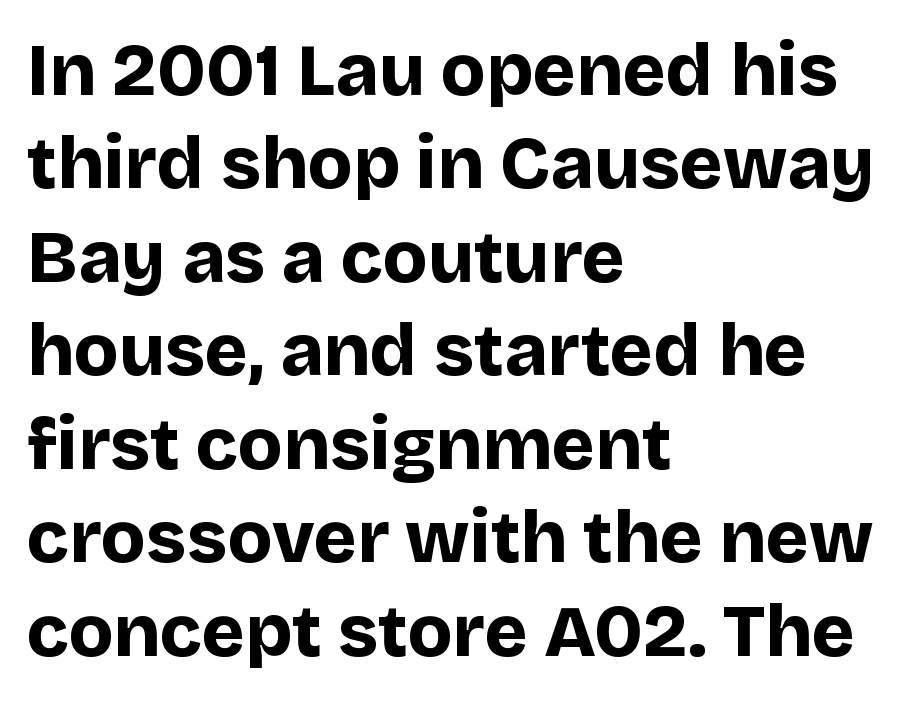
{"serif": "no", "italic": "no", "bold": "yes", "weight": "bold", "width": "normal", "stroke_contrast": "low", "x_height": "large", "monospaced": "no", "underline": "no", "align": "left", "line_spacing": "normal", "line_spacing_ratio": 1.28, "letter_spacing": "normal", "letter_spacing_em": 0.0, "glyph_px": 73}
